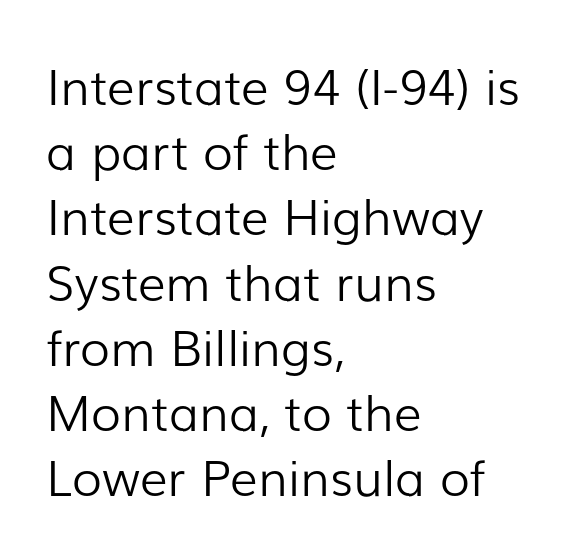
The image shows 49 px light sans-serif type, upright; set left-aligned, normal line spacing (1.33x), normal letter spacing, not underlined; low stroke contrast and a medium x-height.
